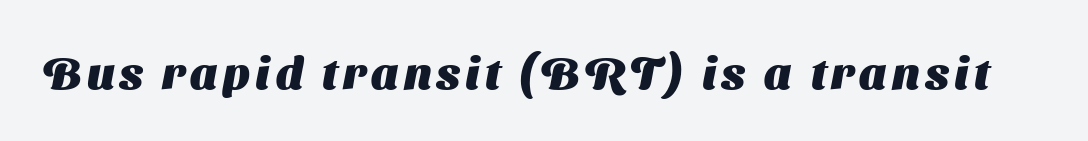
Q: Is the text bold? A: Yes.
Q: Is the typeface a serif or a sans-serif typeface? A: Sans-serif.
Q: Is the text underlined? A: No.
Q: Width (condensed, normal, or wide)? A: Normal.
Q: Stroke contrast? A: Medium.
Q: x-height? A: Medium.
Q: Monospaced? A: No.
